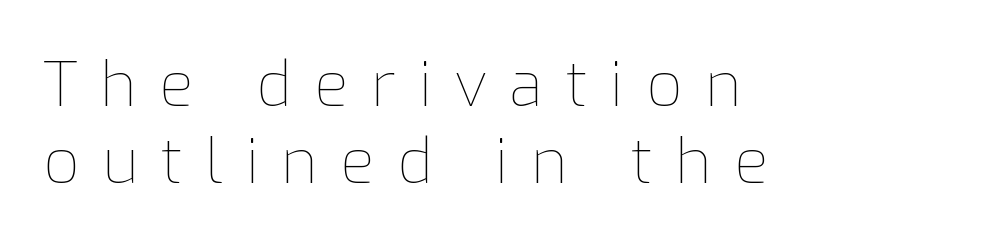
Q: Is the text bold? A: No.
Q: Is the text italic (slanted)? A: No, it is upright.
Q: Is the text underlined? A: No.
Q: How is the paragraph aligned? A: Left-aligned.
Q: Is the spacing between letters normal or unusually wide? A: Unusually wide.
Q: Is the spacing between lines tight, normal or loose? A: Normal.
Q: Width (condensed, normal, or wide)? A: Normal.
Q: Stroke contrast? A: Low.
Q: x-height? A: Medium.
Q: Monospaced? A: No.
